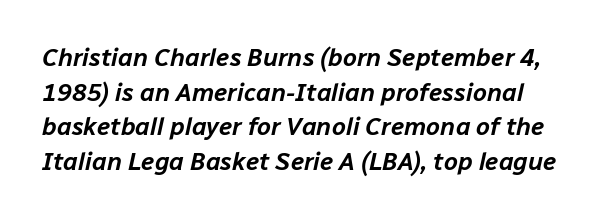
Students, note that the glyphs here touch the page at normal intervals. Is there much room between lines? A standard amount, neither cramped nor airy. Rendered with sloped, italic letterforms. Decoration check: the copy has no underline.
